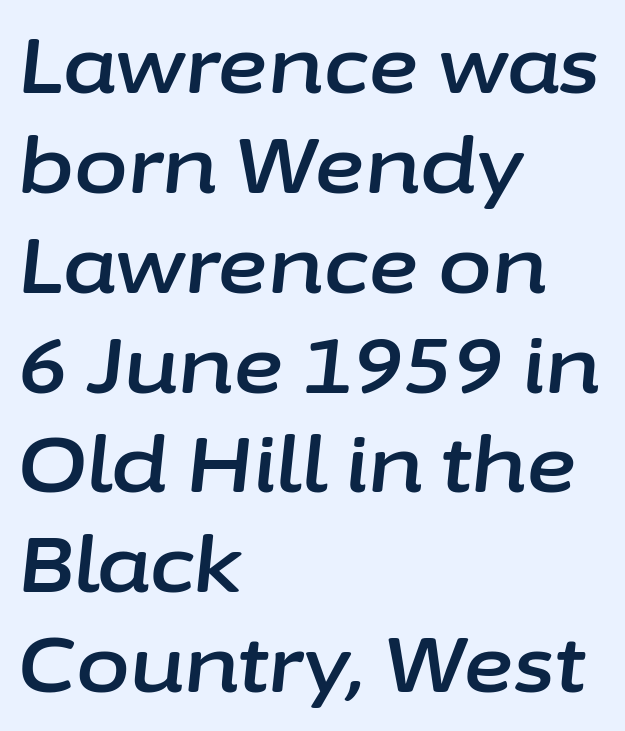
This sample has the flowing, uneven cadence of proportional lettering. Line starts are locked; line ends wander. This is oblique type, the kind used for emphasis or titles. Glance below the letters and you will spot only blank space.
